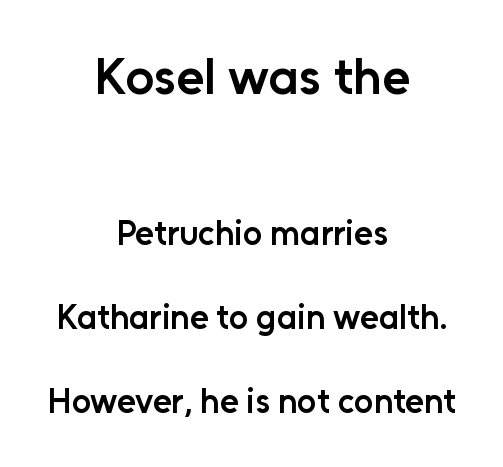
Q: Is the text bold? A: Semi-bold.
Q: Is the text italic (slanted)? A: No, it is upright.
Q: Is the typeface a serif or a sans-serif typeface? A: Sans-serif.
Q: Is the text underlined? A: No.
Q: How is the paragraph aligned? A: Centered.
Q: Is the spacing between letters normal or unusually wide? A: Normal.
Q: Is the spacing between lines tight, normal or loose? A: Loose.
Q: Which block of text is set in a larger size, the first (top) or the second (bottom)? A: The first (top) one.
Q: Width (condensed, normal, or wide)? A: Normal.
Q: Stroke contrast? A: Low.
Q: x-height? A: Medium.
Q: Monospaced? A: No.
